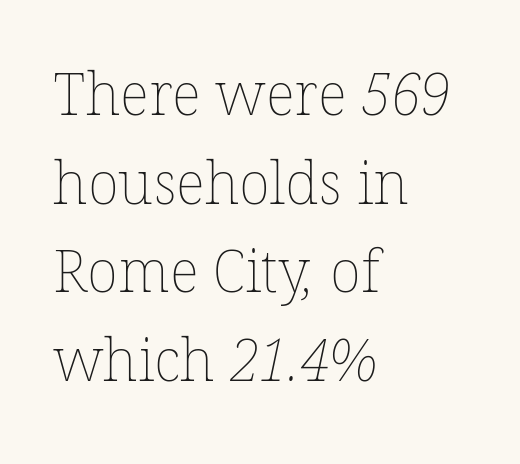
Q: Is the text bold? A: No.
Q: Is the text underlined? A: No.
Q: How is the paragraph aligned? A: Left-aligned.
Q: Is the spacing between letters normal or unusually wide? A: Normal.
Q: Is the spacing between lines tight, normal or loose? A: Normal.
Q: Width (condensed, normal, or wide)? A: Normal.
Q: Stroke contrast? A: Low.
Q: x-height? A: Medium.
Q: Monospaced? A: No.
